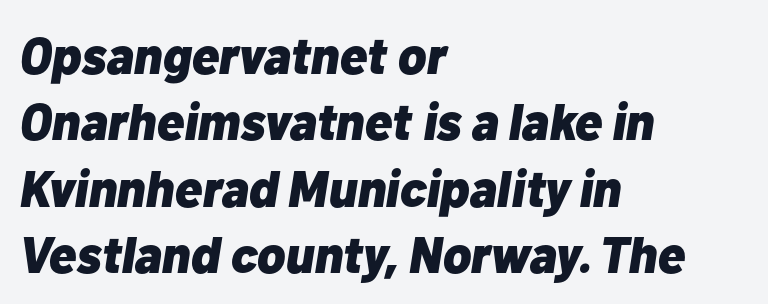
The image shows 51 px heavy type, italic (leaning right); set left-aligned, normal line spacing (1.3x), normal letter spacing, not underlined; low stroke contrast and a medium x-height.
